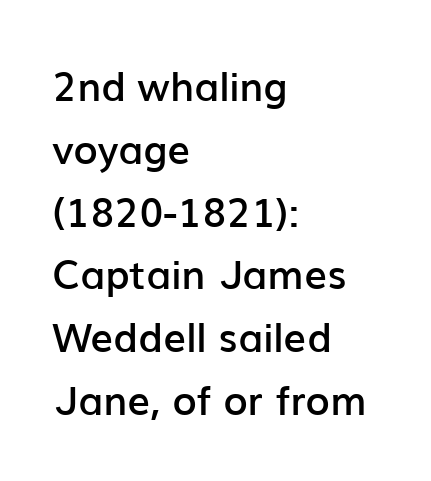
The image shows 40 px semibold sans-serif type, upright; set left-aligned, normal line spacing (1.57x), normal letter spacing, not underlined; low stroke contrast and a medium x-height.
